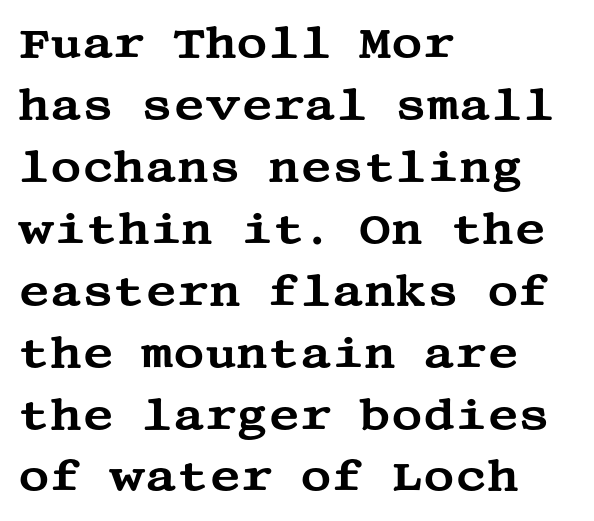
The image shows 43 px wide serif type, upright; set left-aligned, normal line spacing (1.44x), normal letter spacing, not underlined; medium stroke contrast and a large x-height.
